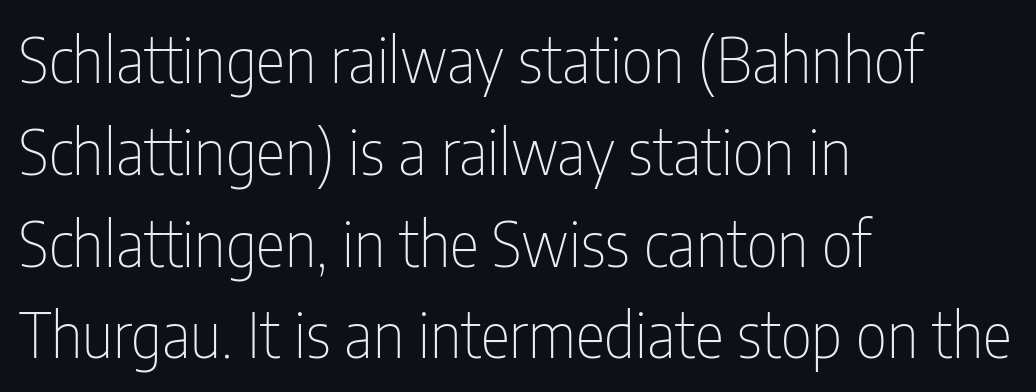
The image shows 62 px thin, condensed sans-serif type, upright; set left-aligned, normal line spacing (1.48x), normal letter spacing, not underlined; low stroke contrast and a medium x-height.
